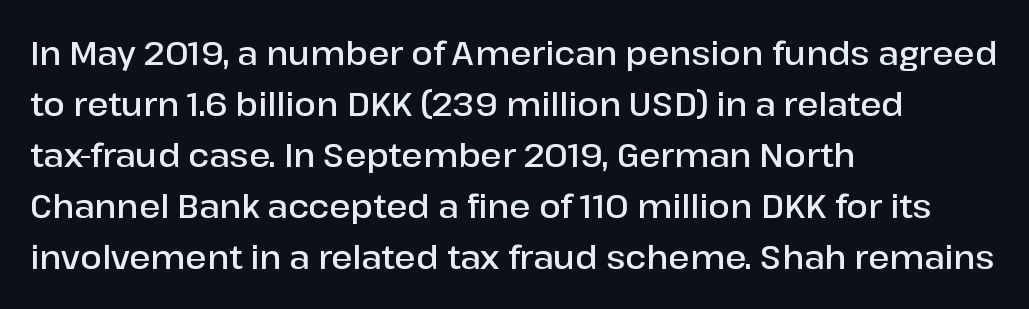
Q: Is the text bold? A: Semi-bold.
Q: Is the text italic (slanted)? A: No, it is upright.
Q: Is the typeface a serif or a sans-serif typeface? A: Sans-serif.
Q: Is the text underlined? A: No.
Q: How is the paragraph aligned? A: Left-aligned.
Q: Is the spacing between letters normal or unusually wide? A: Normal.
Q: Is the spacing between lines tight, normal or loose? A: Normal.
Q: Width (condensed, normal, or wide)? A: Normal.
Q: Stroke contrast? A: Low.
Q: x-height? A: Medium.
Q: Monospaced? A: No.
